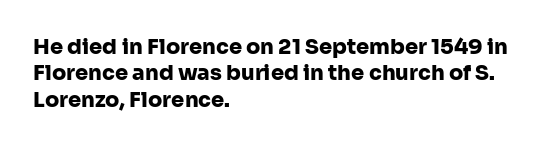
Q: Is the text bold? A: Yes.
Q: Is the text italic (slanted)? A: No, it is upright.
Q: Is the text underlined? A: No.
Q: How is the paragraph aligned? A: Left-aligned.
Q: Is the spacing between letters normal or unusually wide? A: Normal.
Q: Is the spacing between lines tight, normal or loose? A: Normal.
